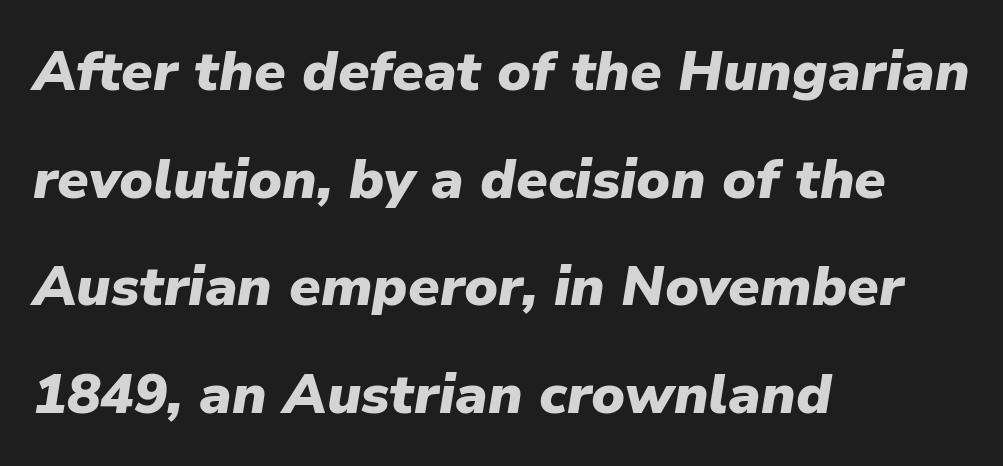
The rendering uses a bold face; every stroke is thick and dark. This rendering uses left alignment, leaving the right contour irregular. Slanted lettering throughout. Letters rest on an invisible, unmarked baseline.
